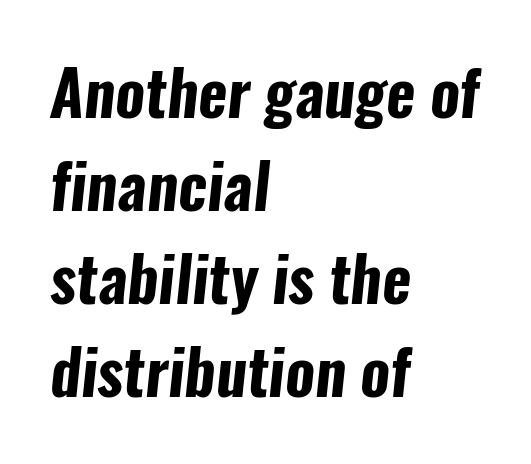
{"serif": "no", "bold": "yes", "weight": "bold", "width": "condensed", "stroke_contrast": "low", "x_height": "medium", "monospaced": "no", "underline": "no", "align": "left", "line_spacing": "normal", "line_spacing_ratio": 1.5, "letter_spacing": "normal", "letter_spacing_em": 0.0, "glyph_px": 62}
